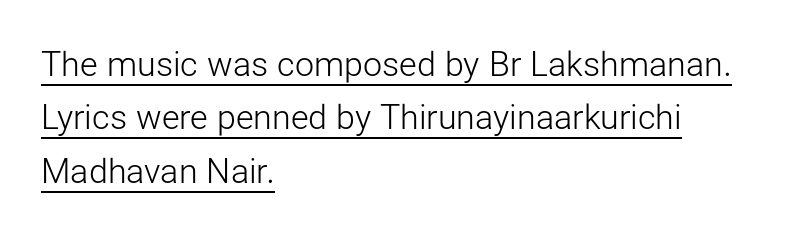
The image shows 34 px light sans-serif type, upright; set left-aligned, normal line spacing (1.57x), normal letter spacing, underlined; low stroke contrast and a medium x-height.
